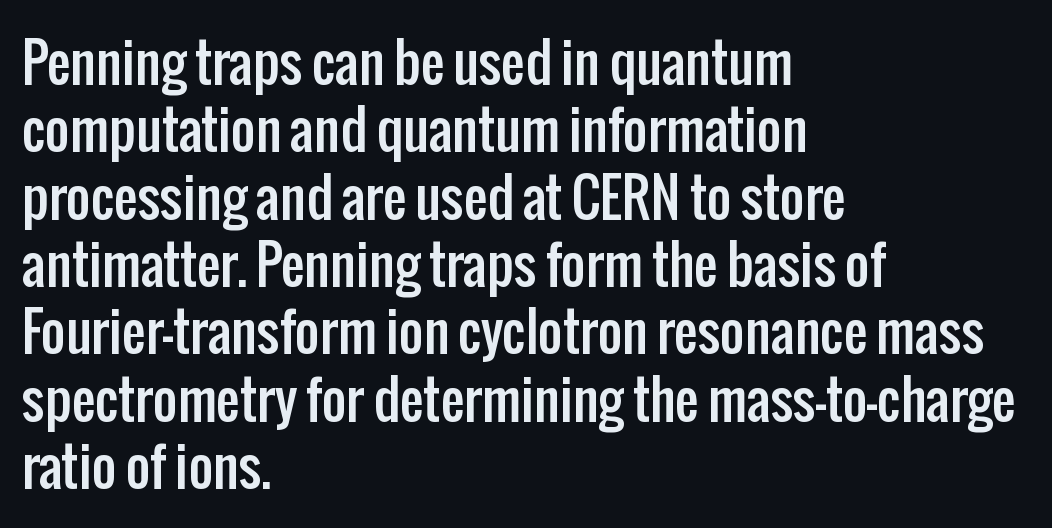
The image shows 53 px condensed sans-serif type, upright; set left-aligned, normal line spacing (1.27x), normal letter spacing, not underlined; low stroke contrast and a medium x-height.
